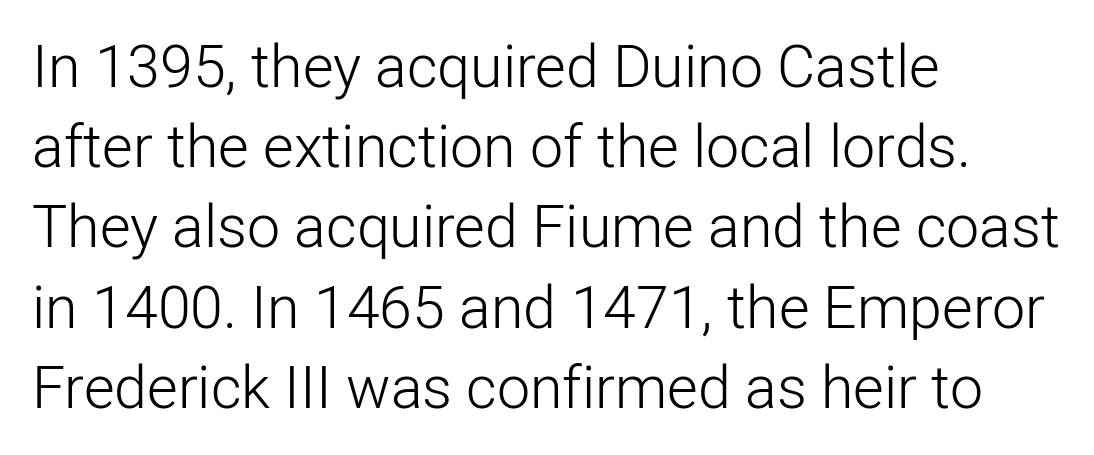
Q: Is the text bold? A: No.
Q: Is the text italic (slanted)? A: No, it is upright.
Q: Is the typeface a serif or a sans-serif typeface? A: Sans-serif.
Q: Is the text underlined? A: No.
Q: How is the paragraph aligned? A: Left-aligned.
Q: Is the spacing between letters normal or unusually wide? A: Normal.
Q: Is the spacing between lines tight, normal or loose? A: Normal.
Q: Width (condensed, normal, or wide)? A: Normal.
Q: Stroke contrast? A: Low.
Q: x-height? A: Medium.
Q: Monospaced? A: No.
